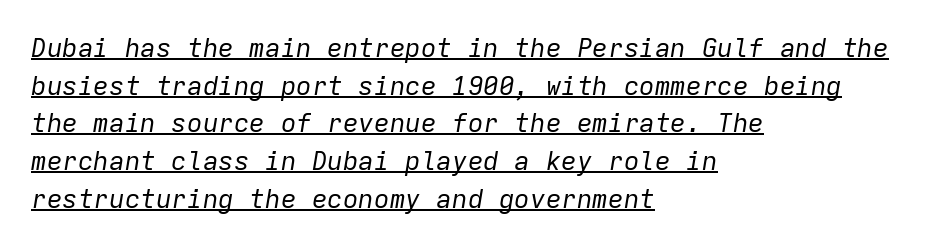
The image shows 26 px text type, italic (leaning right); set left-aligned, normal line spacing (1.45x), normal letter spacing, underlined.
